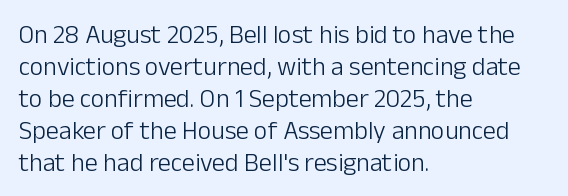
Q: Is the text bold? A: No.
Q: Is the text italic (slanted)? A: No, it is upright.
Q: Is the text underlined? A: No.
Q: How is the paragraph aligned? A: Left-aligned.
Q: Is the spacing between letters normal or unusually wide? A: Normal.
